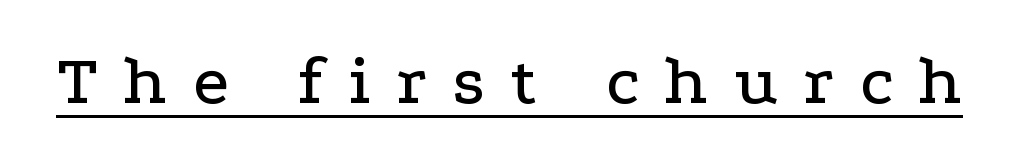
Q: Is the text italic (slanted)? A: No, it is upright.
Q: Is the typeface a serif or a sans-serif typeface? A: Serif.
Q: Is the text underlined? A: Yes.
Q: Is the spacing between letters normal or unusually wide? A: Unusually wide.
Q: Width (condensed, normal, or wide)? A: Wide.
Q: Stroke contrast? A: Low.
Q: x-height? A: Medium.
Q: Monospaced? A: No.
